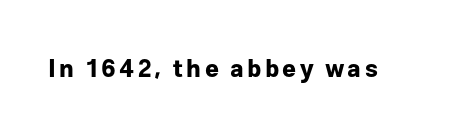
I'd describe the lettering as bold — thick and assertive. Quick note: underline off. It's the straight-up-and-down kind of type.
